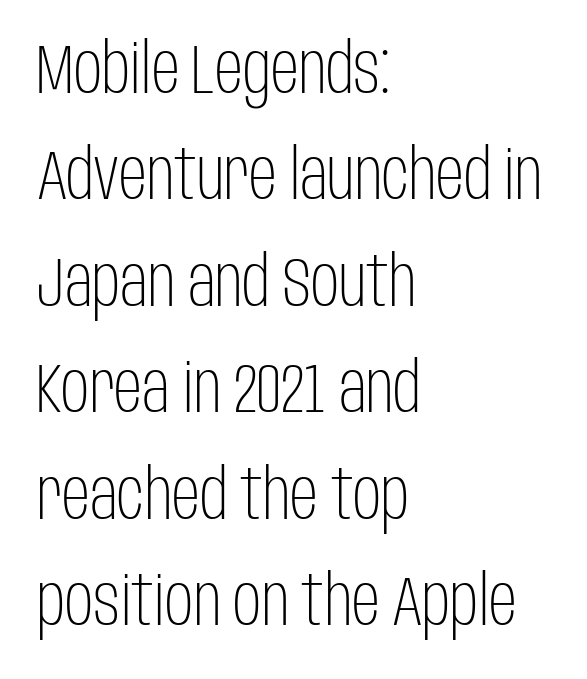
The image shows 70 px light, condensed sans-serif type, upright; set left-aligned, normal line spacing (1.52x), normal letter spacing, not underlined; low stroke contrast and a large x-height.
